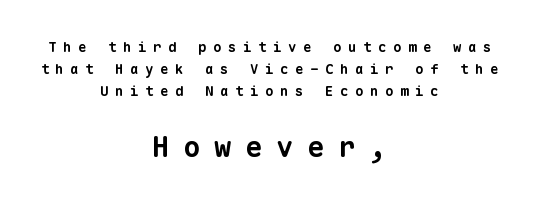
{"serif": "no", "bold": "yes", "weight": "bold", "width": "normal", "stroke_contrast": "low", "x_height": "medium", "monospaced": "yes", "underline": "no", "align": "center", "line_spacing": "normal", "line_spacing_ratio": 1.58, "letter_spacing": "wide", "letter_spacing_em": 0.47, "larger_block": "second", "size_ratio": 2.07, "glyph_px": 29}
